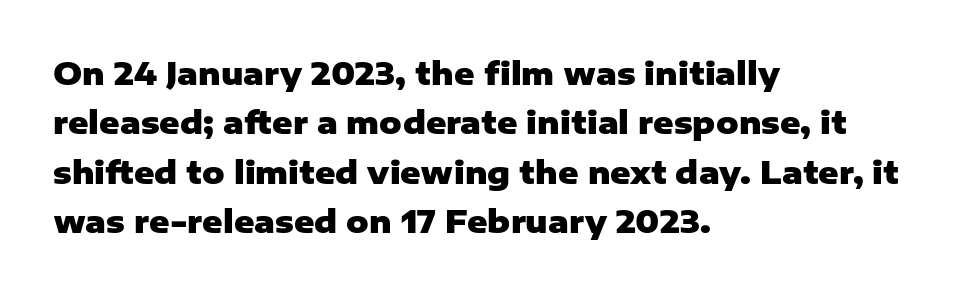
The image shows 31 px heavy sans-serif type, upright; set left-aligned, normal line spacing (1.59x), normal letter spacing, not underlined; low stroke contrast and a medium x-height.
